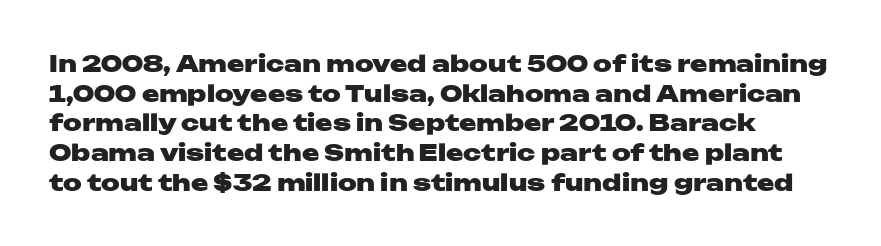
Anything drawn beneath the words? Only blank space. These lines were composed using upright roman letters. In terms of weight, the rendering is a true, heavy bold. Honestly, the row spacing looks completely unremarkable. The gaps between neighbouring characters are ordinary and unremarkable.
